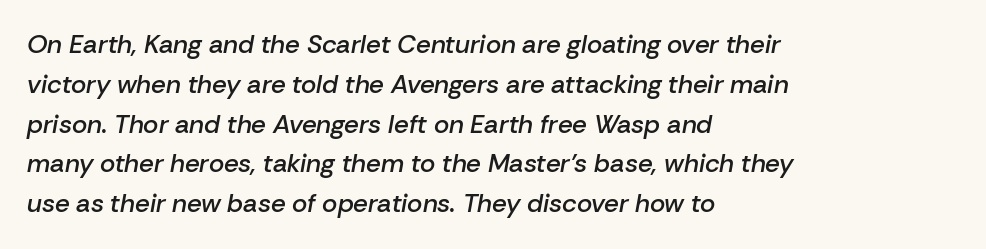
{"italic": "yes", "lean": "right", "slant_degrees": 10, "bold": "semi", "underline": "no", "align": "left", "line_spacing": "normal", "line_spacing_ratio": 1.53, "letter_spacing": "normal", "letter_spacing_em": 0.0, "glyph_px": 26}
